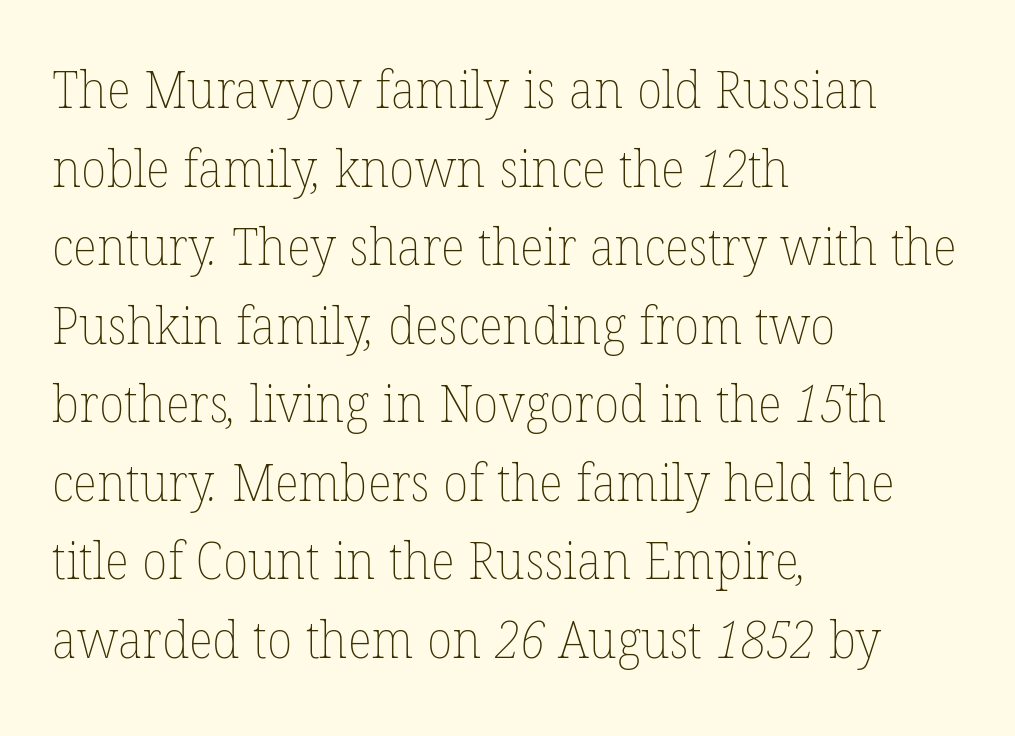
The image shows 52 px thin type; set left-aligned, normal line spacing (1.51x), normal letter spacing, not underlined; low stroke contrast and a medium x-height.
